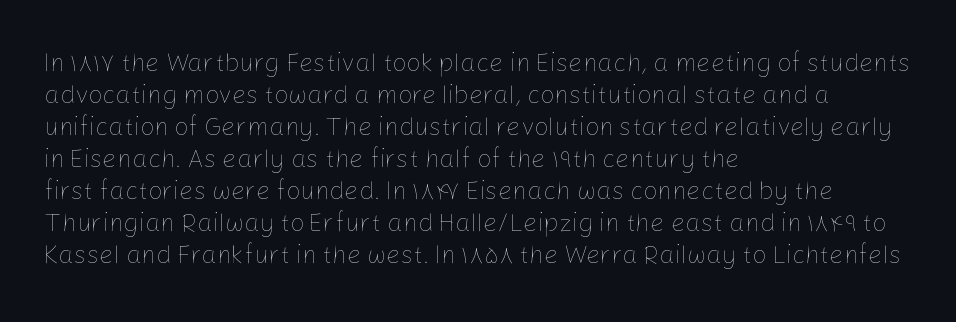
Q: Is the text bold? A: No.
Q: Is the text italic (slanted)? A: No, it is upright.
Q: Is the text underlined? A: No.
Q: How is the paragraph aligned? A: Left-aligned.
Q: Is the spacing between letters normal or unusually wide? A: Normal.
Q: Is the spacing between lines tight, normal or loose? A: Normal.
